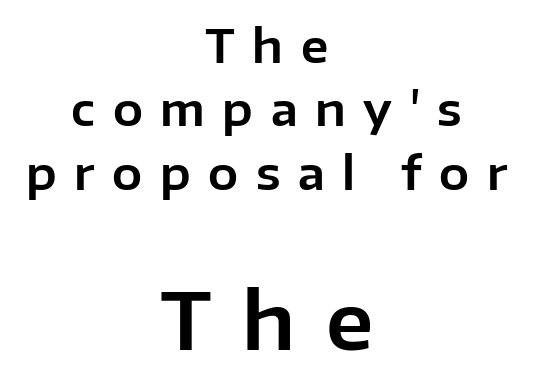
The block of text has a typical density, with ordinary space between rows. The line texture is sparse and dotted thanks to wide tracking. Font category for this specimen: sans-serif. The space directly below the letters is spotless.
